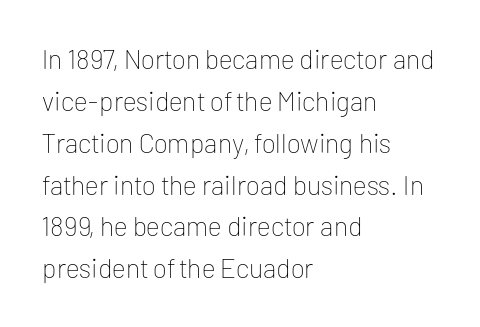
The image shows 27 px text type, upright; set left-aligned, normal line spacing (1.55x), normal letter spacing, not underlined.
